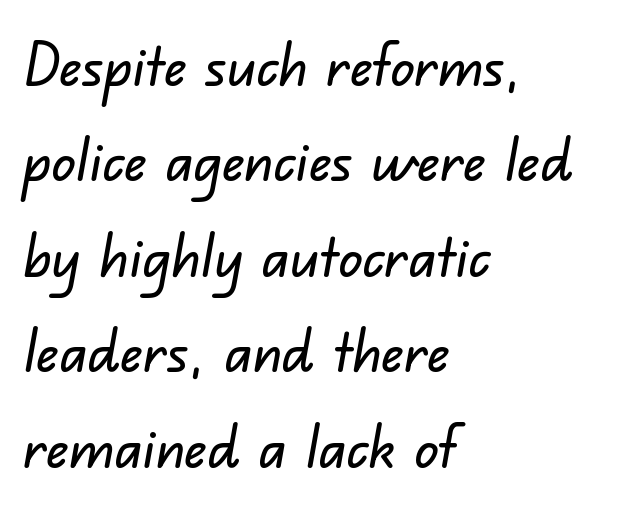
Vertically, the passage feels balanced, rows spaced as you'd expect. Spacing verdict: proportional, widths tailored to each character. The baseline area is clear. How are the letters spaced? Ordinarily, with no added tracking. Font category for this specimen: sans-serif. This sample is left-justified, so line endings fall wherever the words run out.
